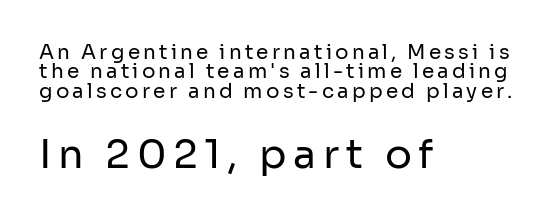
The specimen reads as upright at a glance. In CSS terms this would be text-align: left. No letter is thick-stroked: the sample isn't bold. Does the type have serifs? No, each stem ends abruptly. Whoever set this chose condensed vertical rhythm over breathing room. Nobody drew a line under any word here.
